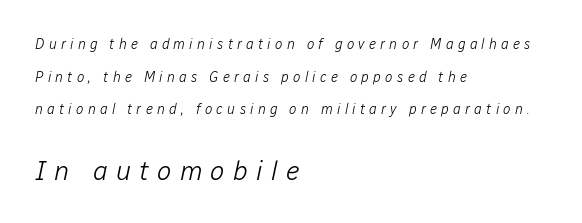
{"italic": "yes", "lean": "right", "slant_degrees": 12, "bold": "no", "underline": "no", "align": "left", "line_spacing": "loose", "line_spacing_ratio": 2.33, "letter_spacing": "wide", "letter_spacing_em": 0.3, "larger_block": "second", "size_ratio": 1.93, "glyph_px": 27}
